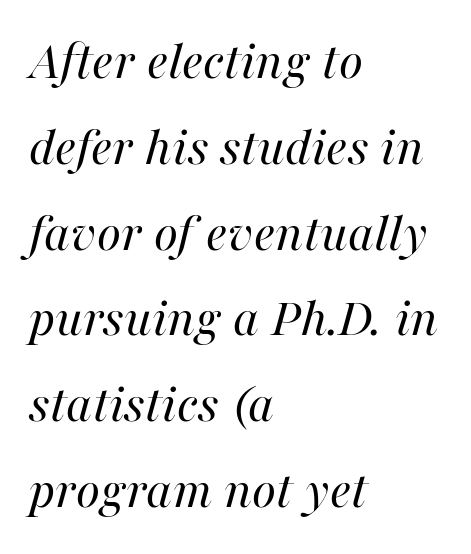
Q: Is the text bold? A: No.
Q: Is the text italic (slanted)? A: Yes, it leans right by about 16 degrees.
Q: Is the text underlined? A: No.
Q: How is the paragraph aligned? A: Left-aligned.
Q: Is the spacing between letters normal or unusually wide? A: Normal.
Q: Is the spacing between lines tight, normal or loose? A: Normal.
Q: Width (condensed, normal, or wide)? A: Normal.
Q: Stroke contrast? A: High.
Q: x-height? A: Medium.
Q: Monospaced? A: No.
